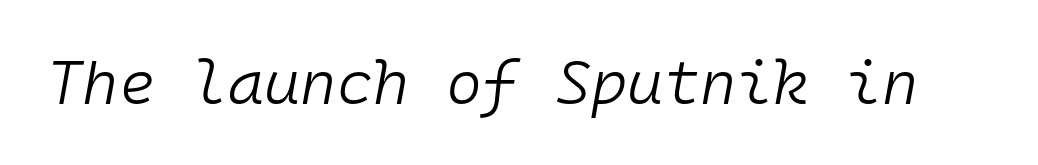
Q: Is the text bold? A: No.
Q: Is the text italic (slanted)? A: Yes, it leans right by about 10 degrees.
Q: Is the text underlined? A: No.
Q: Is the spacing between letters normal or unusually wide? A: Normal.
Q: Width (condensed, normal, or wide)? A: Normal.
Q: Stroke contrast? A: Low.
Q: x-height? A: Medium.
Q: Monospaced? A: Yes.
